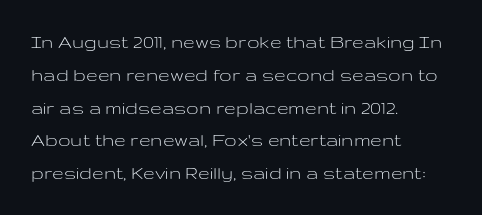
The image shows 21 px text type, upright; set left-aligned, normal line spacing (1.56x), normal letter spacing, not underlined.
